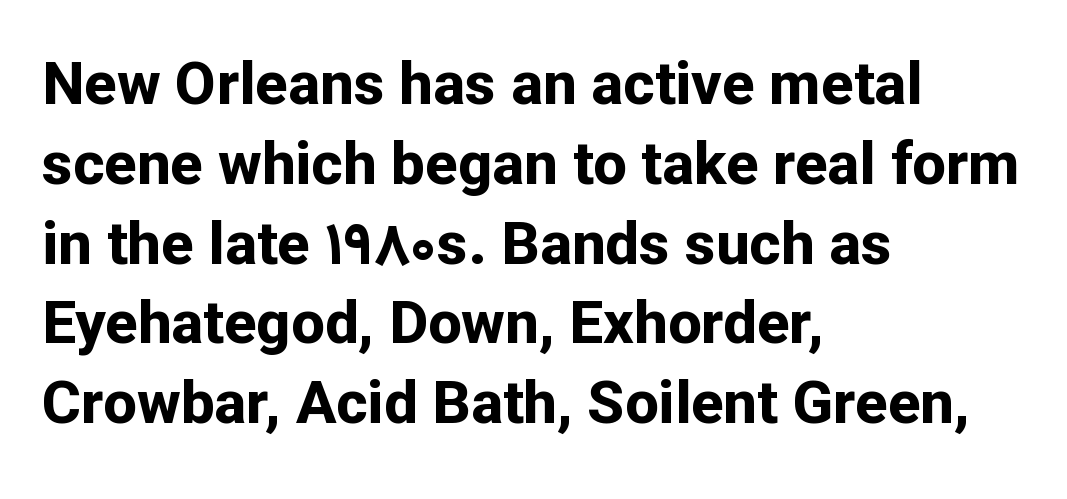
The image shows 60 px bold sans-serif type, upright; set left-aligned, normal line spacing (1.33x), normal letter spacing, not underlined; low stroke contrast and a medium x-height.
